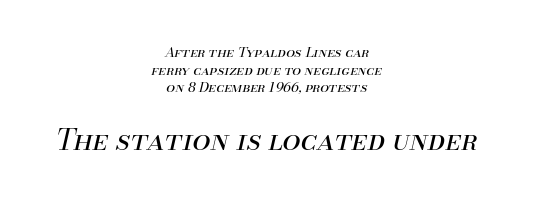
Q: Is the text bold? A: No.
Q: Is the text italic (slanted)? A: Yes, it leans right by about 13 degrees.
Q: Is the text underlined? A: No.
Q: How is the paragraph aligned? A: Centered.
Q: Is the spacing between letters normal or unusually wide? A: Normal.
Q: Is the spacing between lines tight, normal or loose? A: Normal.
Q: Which block of text is set in a larger size, the first (top) or the second (bottom)? A: The second (bottom) one.
Q: Width (condensed, normal, or wide)? A: Normal.
Q: Stroke contrast? A: Medium.
Q: x-height? A: Small.
Q: Monospaced? A: No.
